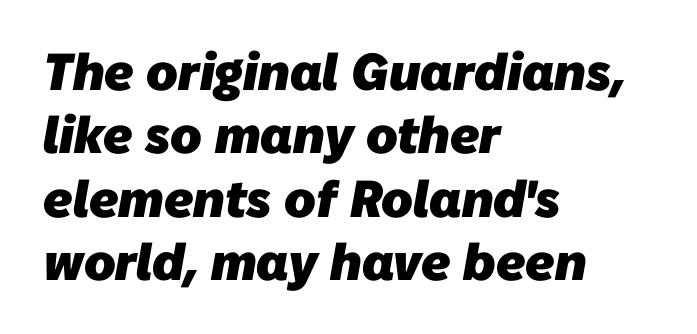
{"serif": "no", "bold": "yes", "weight": "heavy", "width": "normal", "stroke_contrast": "low", "x_height": "medium", "monospaced": "no", "underline": "no", "align": "left", "line_spacing_ratio": 1.22, "letter_spacing": "normal", "letter_spacing_em": 0.0, "glyph_px": 52}
